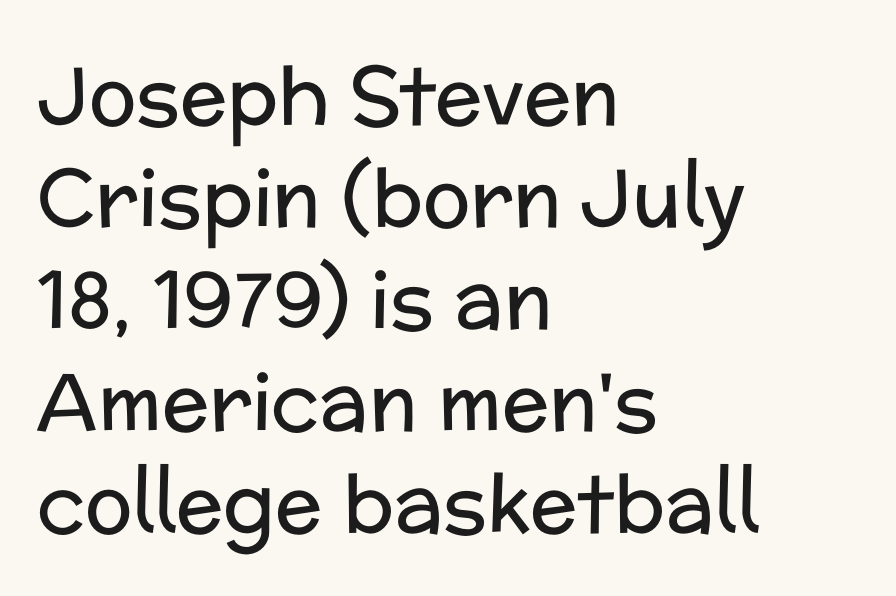
Inter-character spacing is left at the font's built-in metrics. A typesetter would call this proportional, since set widths differ per character. This reads as an unemphasized weight, regular at the heaviest. Honestly, there is no underline to notice here at all. Letterform terminals end flat and unadorned throughout the passage.
